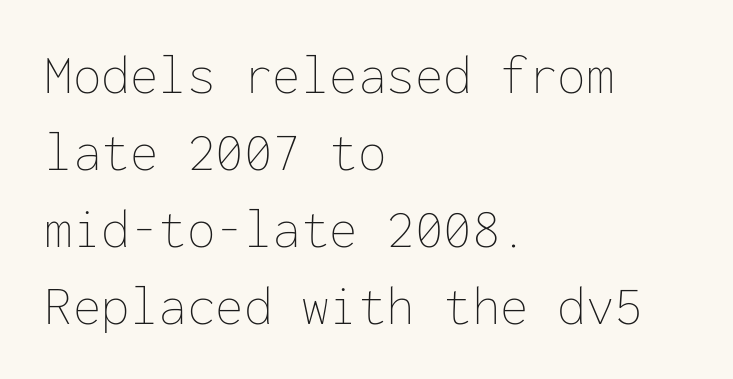
{"italic": "no", "bold": "no", "weight": "thin", "width": "normal", "stroke_contrast": "low", "x_height": "medium", "monospaced": "yes", "underline": "no", "align": "left", "line_spacing": "normal", "line_spacing_ratio": 1.35, "letter_spacing": "normal", "letter_spacing_em": 0.0, "glyph_px": 57}
